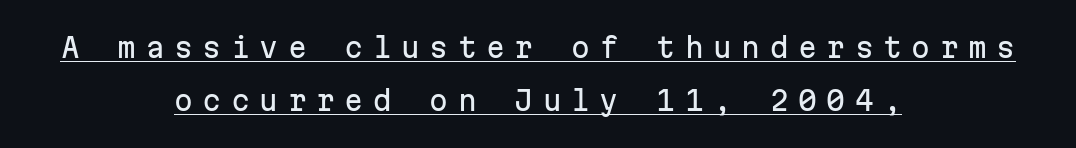
{"italic": "no", "underline": "yes", "align": "center", "line_spacing": "loose", "line_spacing_ratio": 1.96, "letter_spacing": "wide", "letter_spacing_em": 0.35, "glyph_px": 27}
